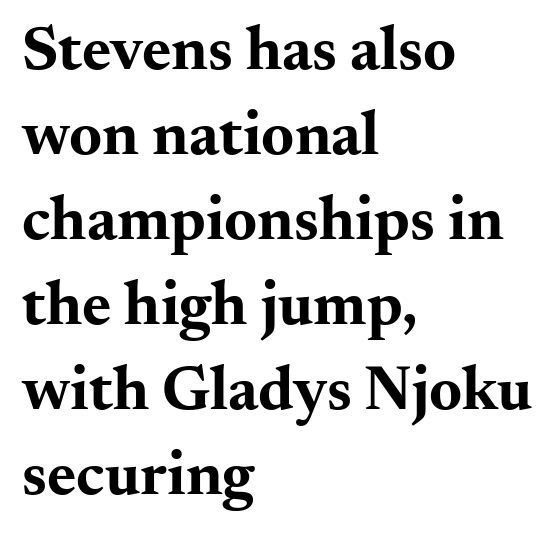
{"serif": "yes", "italic": "no", "bold": "yes", "weight": "bold", "width": "wide", "stroke_contrast": "medium", "x_height": "small", "monospaced": "no", "underline": "no", "align": "left", "line_spacing": "normal", "line_spacing_ratio": 1.35, "letter_spacing": "normal", "letter_spacing_em": 0.0, "glyph_px": 63}
